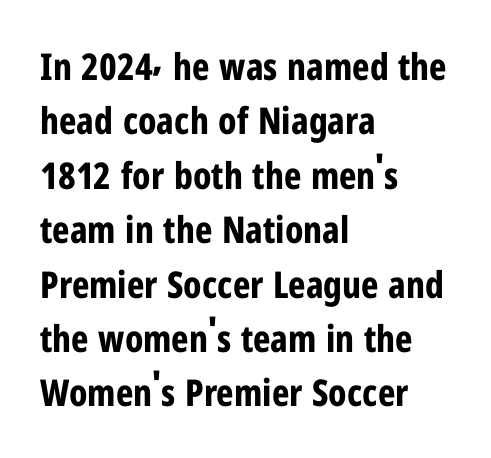
{"serif": "no", "italic": "no", "bold": "yes", "weight": "bold", "width": "condensed", "stroke_contrast": "low", "x_height": "medium", "monospaced": "no", "underline": "no", "align": "left", "line_spacing": "normal", "line_spacing_ratio": 1.47, "letter_spacing": "normal", "letter_spacing_em": 0.0, "glyph_px": 37}
